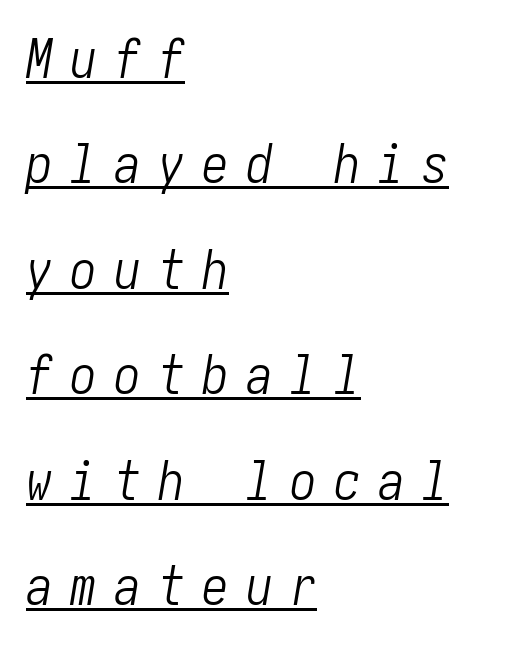
Regarding leading, the lines here are spaced well apart. Quick note: italic. Is the block centered? No — it sits flush against the left margin. In terms of letterspacing, this is a distinctly airy, spread setting. The words here are underlined. Weight class: somewhere from thin through regular.
